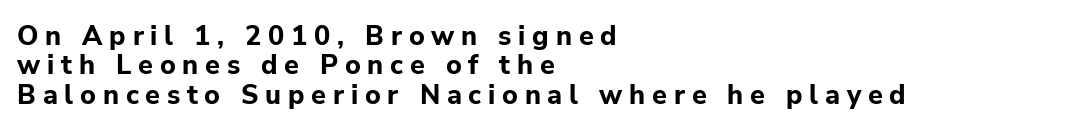
Q: Is the text bold? A: Yes.
Q: Is the text italic (slanted)? A: No, it is upright.
Q: Is the text underlined? A: No.
Q: How is the paragraph aligned? A: Left-aligned.
Q: Is the spacing between letters normal or unusually wide? A: Unusually wide.
Q: Is the spacing between lines tight, normal or loose? A: Tight.
